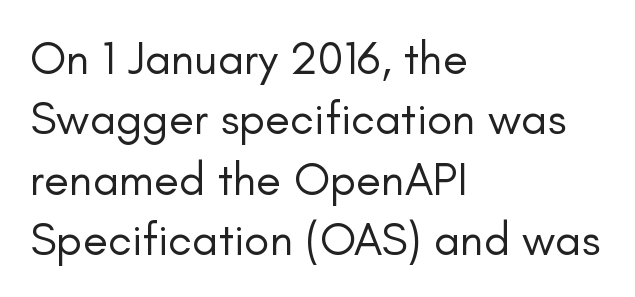
The image shows 46 px regular-weight sans-serif type, upright; set left-aligned, normal line spacing (1.31x), normal letter spacing, not underlined; low stroke contrast and a small x-height.
